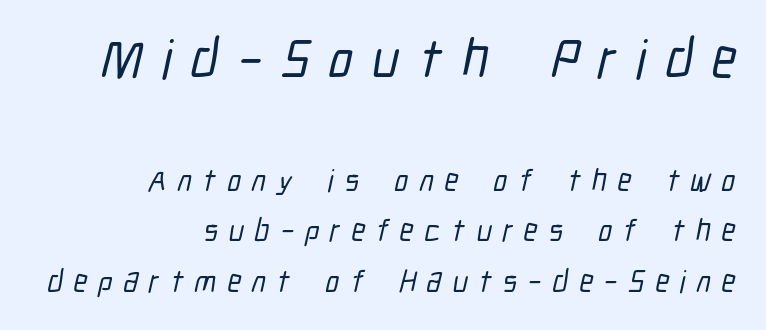
The image shows 55 px condensed sans-serif type; set right-aligned, normal line spacing (1.62x), unusually wide letter spacing (+0.35 em), not underlined; the first (top) block is 1.77x larger; low stroke contrast and a medium x-height.
